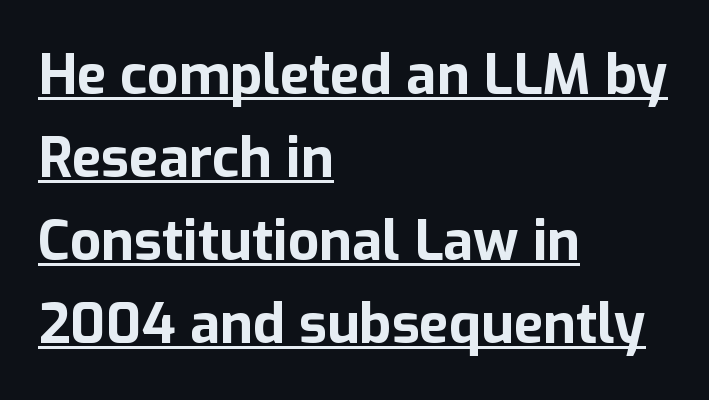
The rendering anchors every line to the left-hand side. Quick note: underline on. Here the designer chose a conventional face with non-uniform glyph widths. Is the type bold? Yes — the strokes are clearly thick and heavy. Posture: upright roman. These lines sit exactly where default settings would place them.
